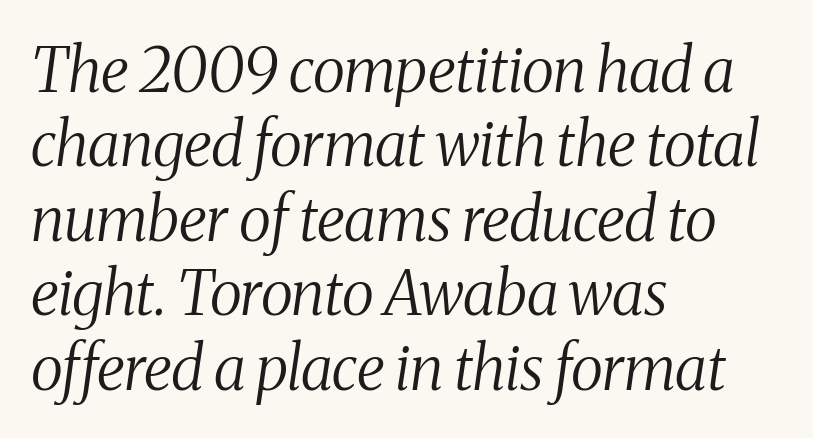
Characters are canted at an angle relative to the baseline's perpendicular. To sum up the face: it has serifs. Caption: face not bold, strokes unweighted. Any mark beneath the type? The region is blank.
